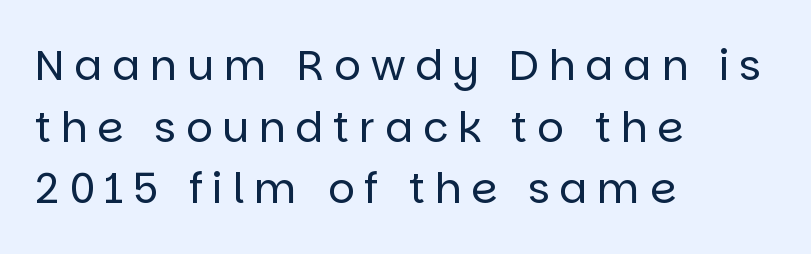
The image shows 42 px regular-weight sans-serif type, upright; set left-aligned, normal line spacing (1.47x), unusually wide letter spacing (+0.23 em), not underlined; low stroke contrast and a large x-height.
